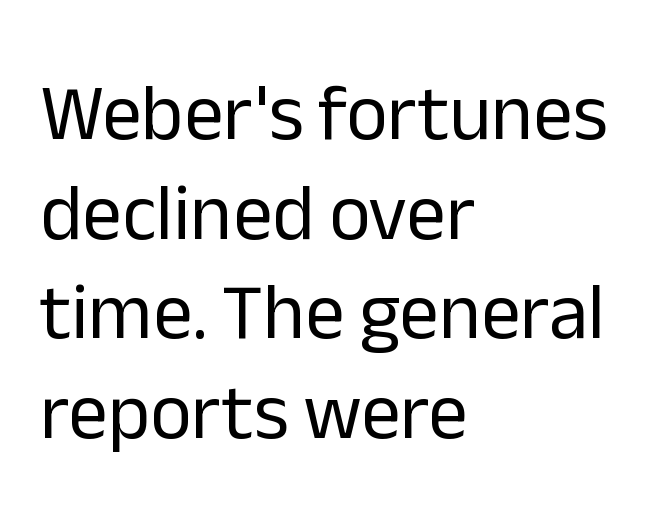
{"serif": "no", "italic": "no", "bold": "no", "weight": "regular", "width": "normal", "stroke_contrast": "low", "x_height": "medium", "monospaced": "no", "underline": "no", "align": "left", "line_spacing": "normal", "line_spacing_ratio": 1.26, "letter_spacing": "normal", "letter_spacing_em": 0.0, "glyph_px": 79}
